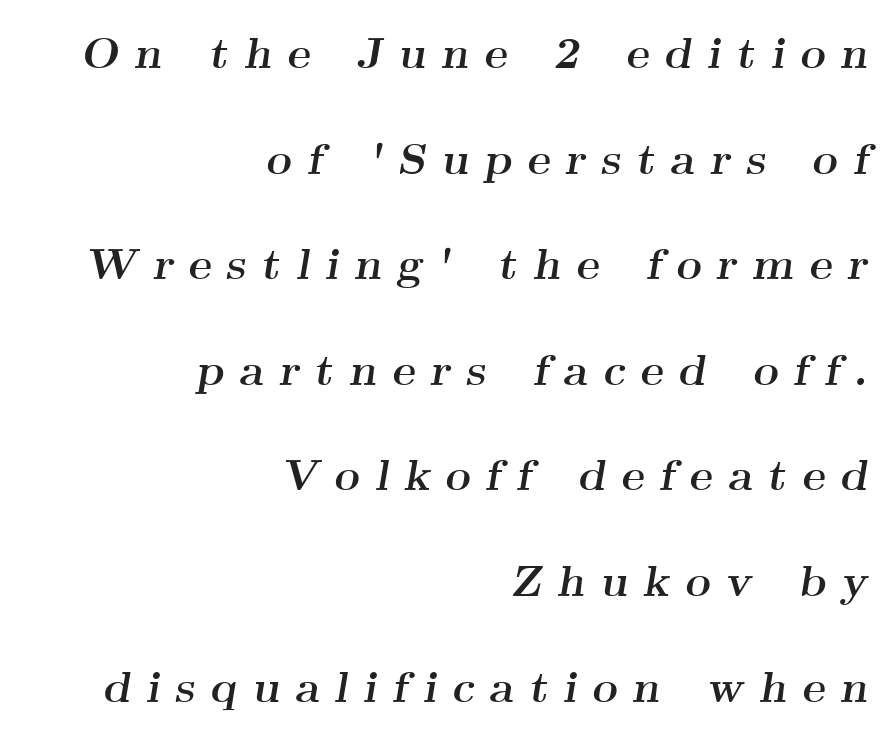
Q: Is the text bold? A: Yes.
Q: Is the text italic (slanted)? A: Yes, it leans right by about 9 degrees.
Q: Is the typeface a serif or a sans-serif typeface? A: Serif.
Q: Is the text underlined? A: No.
Q: How is the paragraph aligned? A: Right-aligned.
Q: Is the spacing between letters normal or unusually wide? A: Unusually wide.
Q: Is the spacing between lines tight, normal or loose? A: Loose.
Q: Width (condensed, normal, or wide)? A: Wide.
Q: Stroke contrast? A: Medium.
Q: x-height? A: Small.
Q: Monospaced? A: No.
